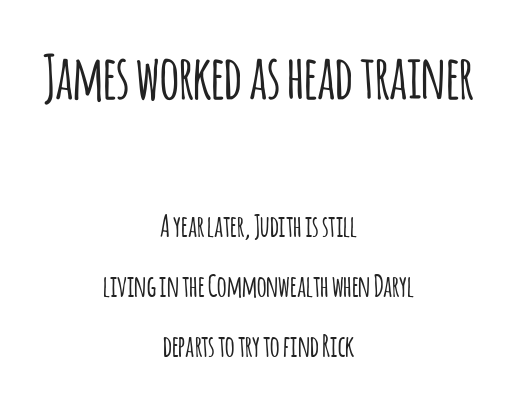
Q: Is the text italic (slanted)? A: No, it is upright.
Q: Is the typeface a serif or a sans-serif typeface? A: Sans-serif.
Q: Is the text underlined? A: No.
Q: How is the paragraph aligned? A: Centered.
Q: Is the spacing between letters normal or unusually wide? A: Normal.
Q: Is the spacing between lines tight, normal or loose? A: Loose.
Q: Which block of text is set in a larger size, the first (top) or the second (bottom)? A: The first (top) one.
Q: Width (condensed, normal, or wide)? A: Condensed.
Q: Stroke contrast? A: Low.
Q: x-height? A: Large.
Q: Monospaced? A: No.
